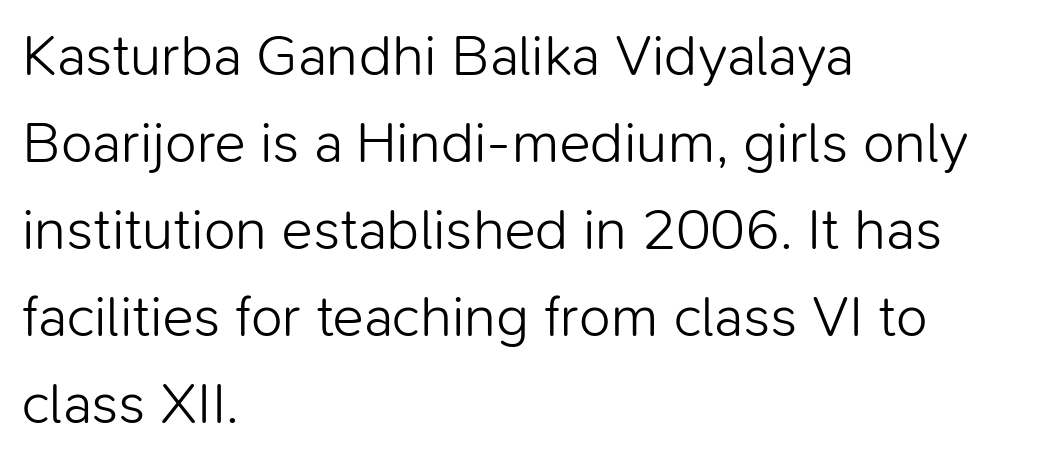
{"serif": "no", "italic": "no", "bold": "no", "weight": "light", "width": "normal", "stroke_contrast": "low", "x_height": "medium", "monospaced": "no", "underline": "no", "align": "left", "line_spacing": "normal", "line_spacing_ratio": 1.5, "letter_spacing": "normal", "letter_spacing_em": 0.0, "glyph_px": 58}
